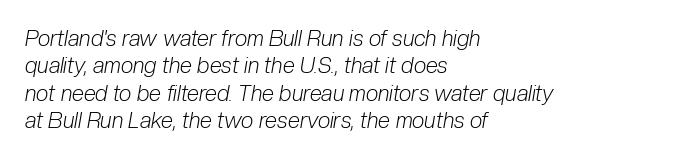
Q: Is the text bold? A: No.
Q: Is the text italic (slanted)? A: Yes, it leans right by about 10 degrees.
Q: Is the text underlined? A: No.
Q: How is the paragraph aligned? A: Left-aligned.
Q: Is the spacing between letters normal or unusually wide? A: Normal.
Q: Is the spacing between lines tight, normal or loose? A: Normal.
